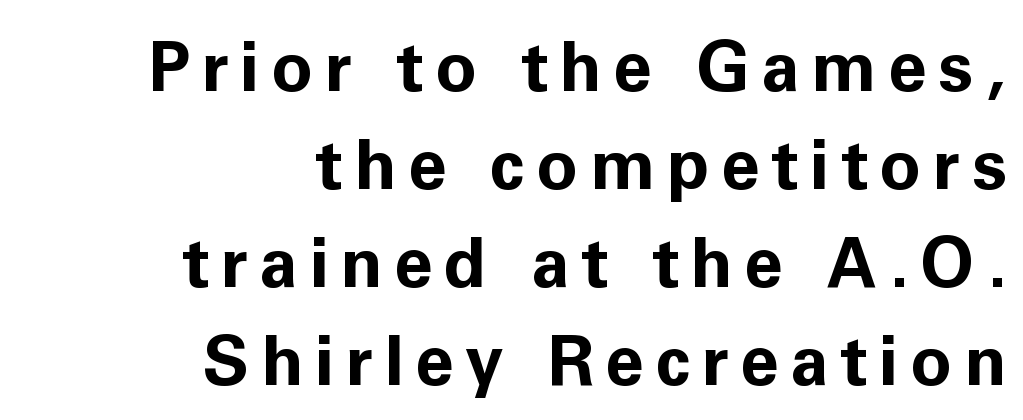
The image shows 69 px bold sans-serif type, upright; set right-aligned, normal line spacing (1.42x), not underlined; low stroke contrast and a medium x-height.
